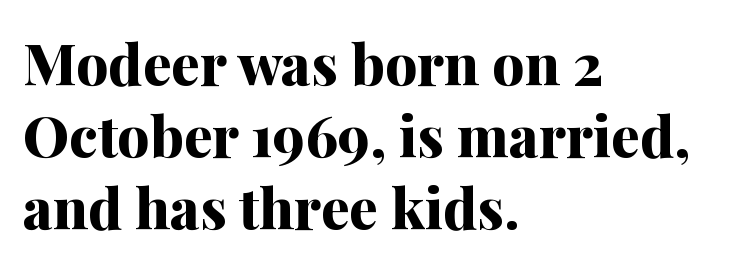
{"serif": "yes", "italic": "no", "bold": "yes", "weight": "bold", "width": "normal", "stroke_contrast": "medium", "x_height": "medium", "monospaced": "no", "underline": "no", "align": "left", "line_spacing": "normal", "line_spacing_ratio": 1.26, "letter_spacing": "normal", "letter_spacing_em": 0.0, "glyph_px": 57}
